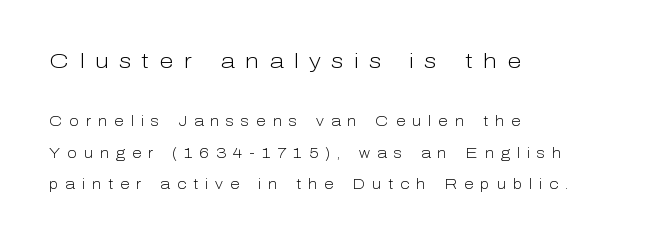
Compared with typical paragraphs, the rows here are farther apart. These lines were composed using upright roman letters. The string is rendered with underlining switched off. Leftover space on each line is placed entirely after the last word.
